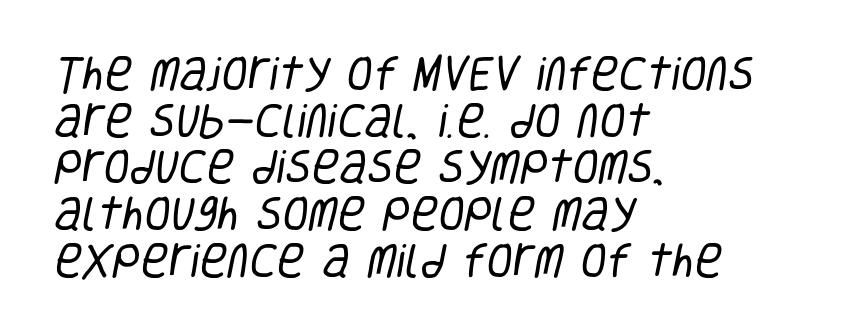
{"serif": "no", "bold": "no", "weight": "regular", "width": "condensed", "stroke_contrast": "low", "x_height": "large", "monospaced": "no", "underline": "no", "align": "left", "line_spacing_ratio": 1.23, "letter_spacing": "normal", "letter_spacing_em": 0.0, "glyph_px": 38}
